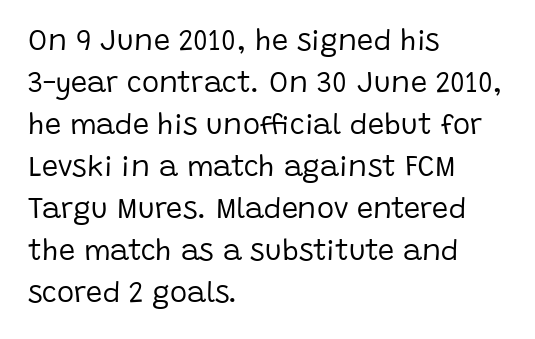
Q: Is the text bold? A: No.
Q: Is the text italic (slanted)? A: No, it is upright.
Q: Is the typeface a serif or a sans-serif typeface? A: Sans-serif.
Q: Is the text underlined? A: No.
Q: How is the paragraph aligned? A: Left-aligned.
Q: Is the spacing between letters normal or unusually wide? A: Normal.
Q: Is the spacing between lines tight, normal or loose? A: Normal.
Q: Width (condensed, normal, or wide)? A: Normal.
Q: Stroke contrast? A: Low.
Q: x-height? A: Large.
Q: Monospaced? A: No.
